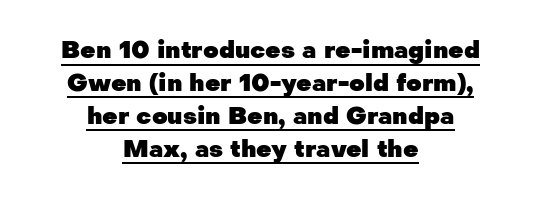
Q: Is the text bold? A: Yes.
Q: Is the text italic (slanted)? A: No, it is upright.
Q: Is the text underlined? A: Yes.
Q: How is the paragraph aligned? A: Centered.
Q: Is the spacing between letters normal or unusually wide? A: Normal.
Q: Is the spacing between lines tight, normal or loose? A: Normal.
